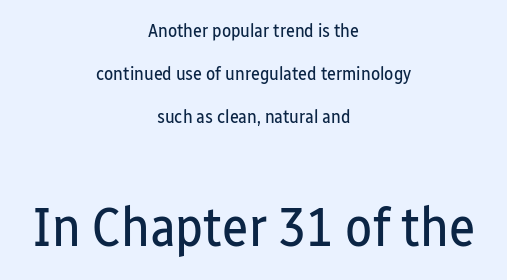
Check where the strokes stop: nothing finishes them off — pure sans. Plain, unruled lines of type. There is no visible air inserted between adjacent glyphs. Leading is clearly above the norm, producing a sparse column. Bold? No — there's no thickening of the strokes.
